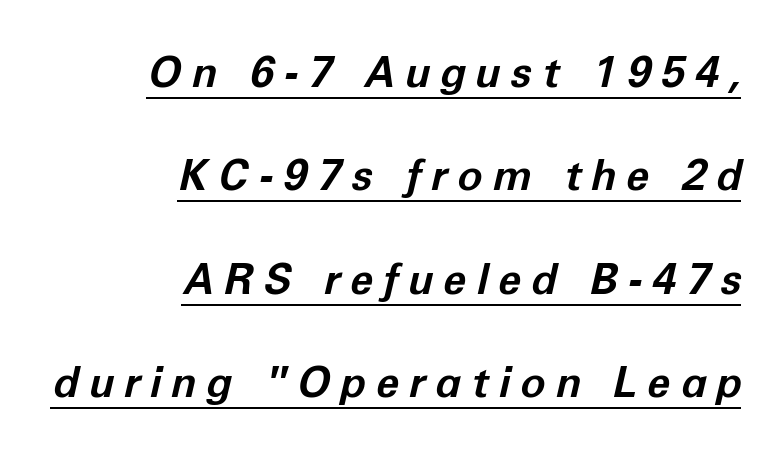
Q: Is the text bold? A: Yes.
Q: Is the text italic (slanted)? A: Yes, it leans right by about 12 degrees.
Q: Is the text underlined? A: Yes.
Q: How is the paragraph aligned? A: Right-aligned.
Q: Is the spacing between letters normal or unusually wide? A: Unusually wide.
Q: Is the spacing between lines tight, normal or loose? A: Loose.
Q: Width (condensed, normal, or wide)? A: Normal.
Q: Stroke contrast? A: Low.
Q: x-height? A: Medium.
Q: Monospaced? A: No.
